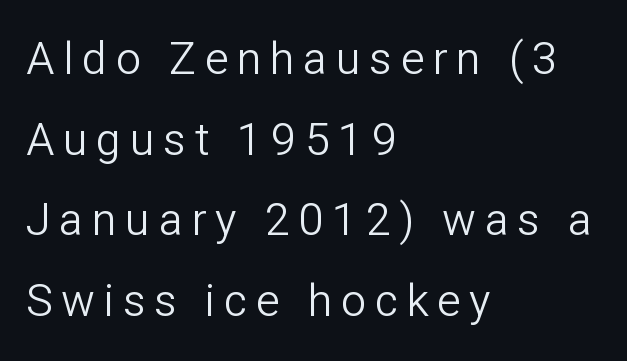
This is not heavy type; no bold has been used. Decoration check: the copy has no underline. Spacing verdict: proportional, widths tailored to each character. Classification — sans serif. When letters stand straight like this, we call the style roman or upright. The typesetter chose a ragged-right arrangement here.
